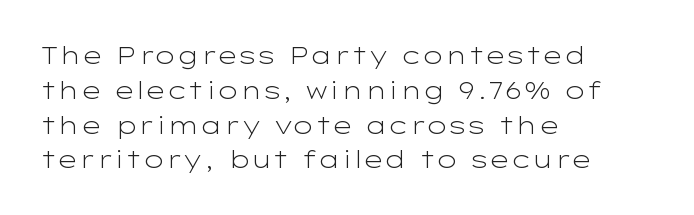
{"italic": "no", "bold": "no", "underline": "no", "align": "left", "line_spacing": "normal", "line_spacing_ratio": 1.45, "letter_spacing": "normal", "letter_spacing_em": 0.0, "glyph_px": 24}
